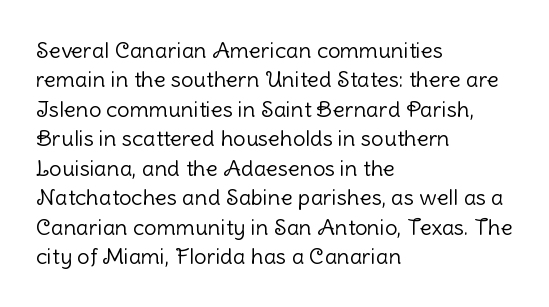
Q: Is the text bold? A: No.
Q: Is the text italic (slanted)? A: No, it is upright.
Q: Is the text underlined? A: No.
Q: How is the paragraph aligned? A: Left-aligned.
Q: Is the spacing between letters normal or unusually wide? A: Normal.
Q: Is the spacing between lines tight, normal or loose? A: Normal.
